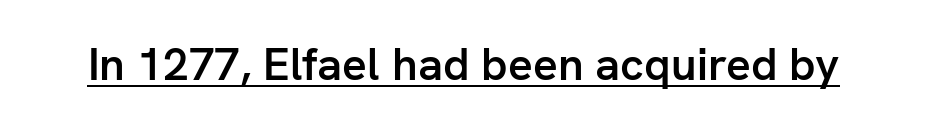
Q: Is the text bold? A: Semi-bold.
Q: Is the text italic (slanted)? A: No, it is upright.
Q: Is the typeface a serif or a sans-serif typeface? A: Sans-serif.
Q: Is the text underlined? A: Yes.
Q: Is the spacing between letters normal or unusually wide? A: Normal.
Q: Width (condensed, normal, or wide)? A: Normal.
Q: Stroke contrast? A: Low.
Q: x-height? A: Medium.
Q: Monospaced? A: No.
